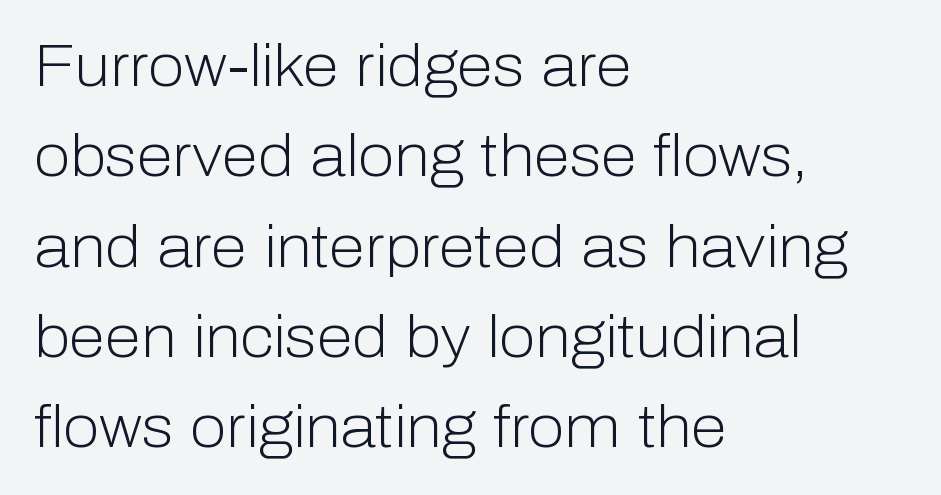
{"serif": "no", "italic": "no", "bold": "no", "weight": "light", "width": "normal", "stroke_contrast": "low", "x_height": "medium", "monospaced": "no", "underline": "no", "align": "left", "line_spacing": "normal", "line_spacing_ratio": 1.53, "letter_spacing": "normal", "letter_spacing_em": 0.0, "glyph_px": 59}
